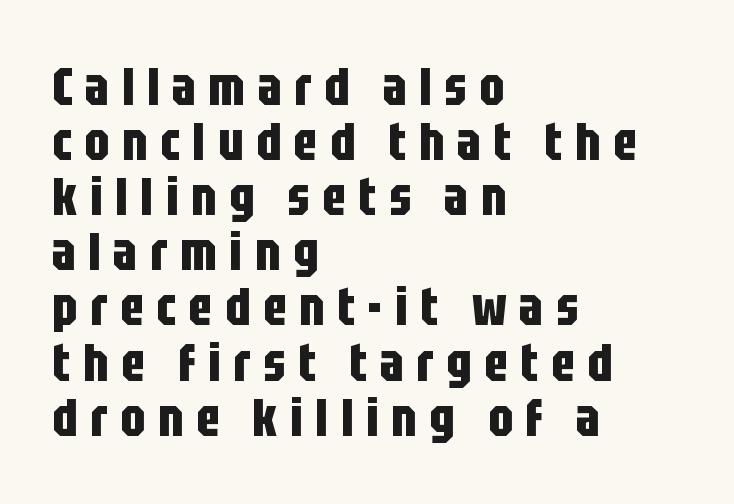
{"serif": "no", "italic": "no", "bold": "yes", "weight": "bold", "width": "condensed", "stroke_contrast": "low", "x_height": "large", "monospaced": "no", "underline": "no", "align": "left", "line_spacing": "tight", "line_spacing_ratio": 1.04, "letter_spacing": "wide", "letter_spacing_em": 0.24, "glyph_px": 53}
